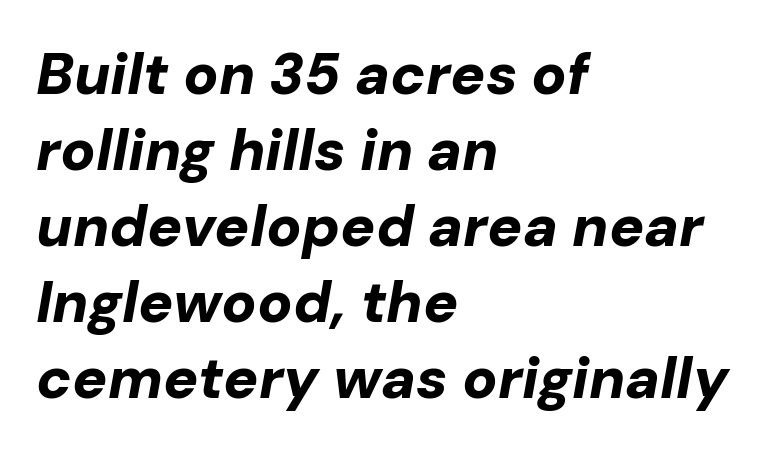
Q: Is the text bold? A: Yes.
Q: Is the text italic (slanted)? A: Yes, it leans right by about 10 degrees.
Q: Is the text underlined? A: No.
Q: How is the paragraph aligned? A: Left-aligned.
Q: Is the spacing between letters normal or unusually wide? A: Normal.
Q: Is the spacing between lines tight, normal or loose? A: Normal.
Q: Width (condensed, normal, or wide)? A: Normal.
Q: Stroke contrast? A: Low.
Q: x-height? A: Medium.
Q: Monospaced? A: No.
